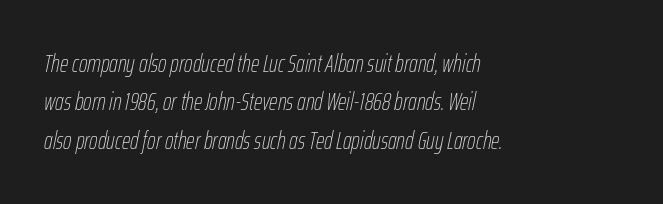
Nothing unusual about the tracking: characters are spaced as the font intends. Counters stay open thanks to moderate or lighter strokes. Regular leading. There's an unmistakable incline to the writing here. These lines stack with their left ends in a neat column.
